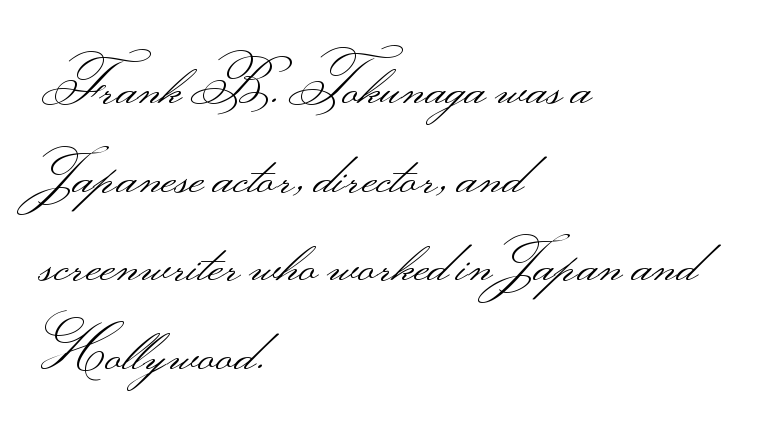
The typesetting does not lean heavy: it is not bold. Horizontally, the lines are justified to the leading edge only. These lines are composed in type without serifs. A bare baseline throughout the passage. Do the characters align in a grid? No, the font is proportional.
